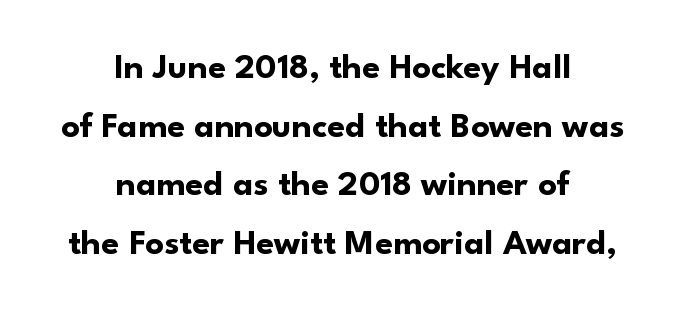
Q: Is the text bold? A: Yes.
Q: Is the text italic (slanted)? A: No, it is upright.
Q: Is the typeface a serif or a sans-serif typeface? A: Sans-serif.
Q: Is the text underlined? A: No.
Q: How is the paragraph aligned? A: Centered.
Q: Is the spacing between letters normal or unusually wide? A: Normal.
Q: Is the spacing between lines tight, normal or loose? A: Normal.
Q: Width (condensed, normal, or wide)? A: Normal.
Q: Stroke contrast? A: Low.
Q: x-height? A: Small.
Q: Monospaced? A: No.
